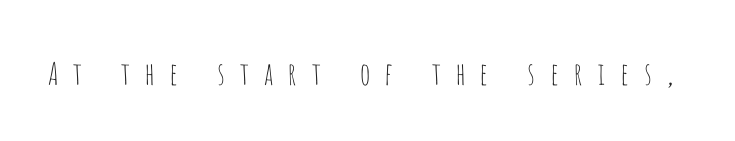
The image shows 31 px thin, condensed sans-serif type, upright; set unusually wide letter spacing (+0.43 em), not underlined; low stroke contrast and a large x-height.
